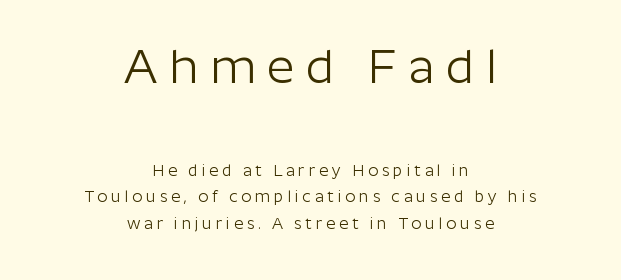
{"serif": "no", "italic": "no", "bold": "no", "weight": "light", "width": "normal", "stroke_contrast": "low", "x_height": "medium", "monospaced": "no", "underline": "no", "align": "center", "line_spacing": "normal", "line_spacing_ratio": 1.64, "letter_spacing": "wide", "letter_spacing_em": 0.24, "larger_block": "first", "size_ratio": 3.0, "glyph_px": 48}
